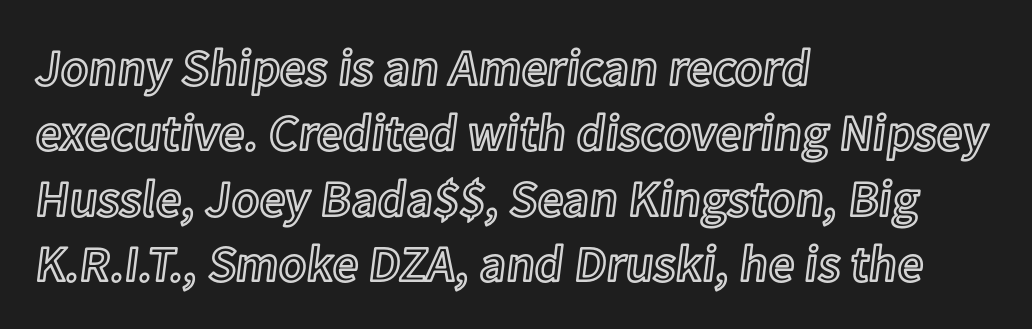
The image shows 51 px text type; set left-aligned, normal line spacing (1.28x), normal letter spacing, not underlined; a medium x-height.
